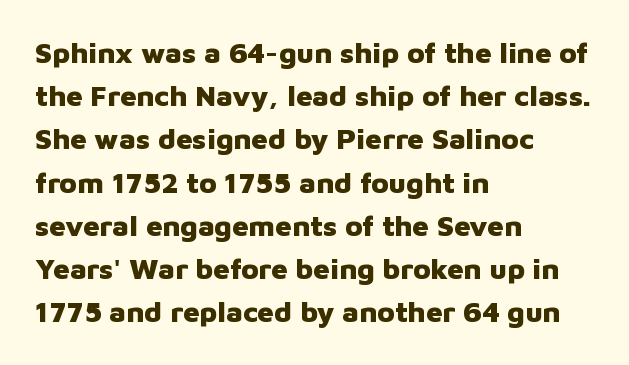
{"serif": "no", "italic": "no", "bold": "yes", "weight": "heavy", "width": "normal", "stroke_contrast": "low", "x_height": "medium", "monospaced": "no", "underline": "no", "align": "left", "line_spacing": "normal", "line_spacing_ratio": 1.49, "letter_spacing": "normal", "letter_spacing_em": 0.0, "glyph_px": 29}
